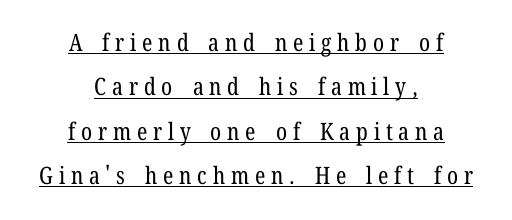
The typesetter chose a symmetrical, centered arrangement here. In designer terms, the underline attribute is active on this setting. The font is comparable to plain body text, perhaps lighter. The letters stand upright; this is a roman face.
